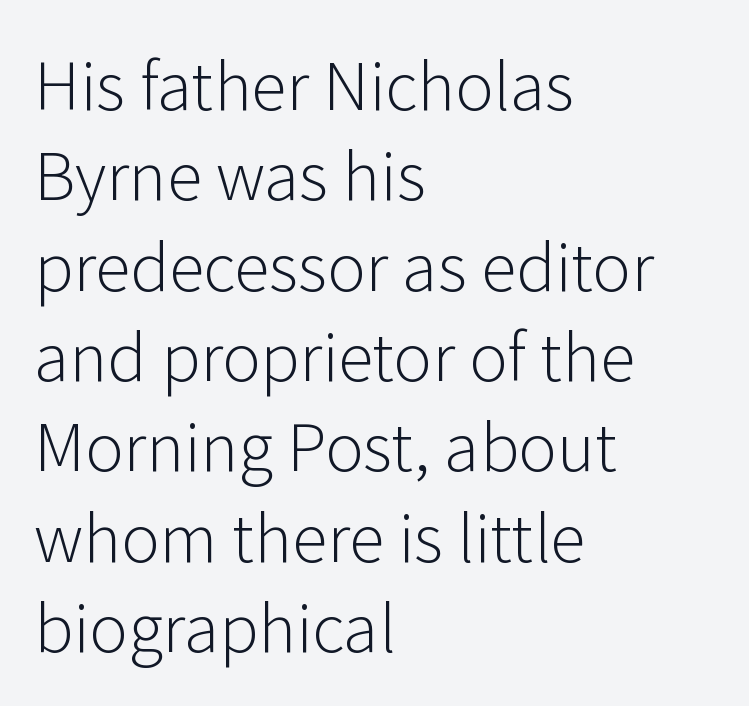
{"serif": "no", "italic": "no", "bold": "no", "weight": "light", "width": "normal", "stroke_contrast": "low", "x_height": "medium", "monospaced": "no", "underline": "no", "align": "left", "line_spacing": "normal", "line_spacing_ratio": 1.39, "letter_spacing": "normal", "letter_spacing_em": 0.0, "glyph_px": 65}
